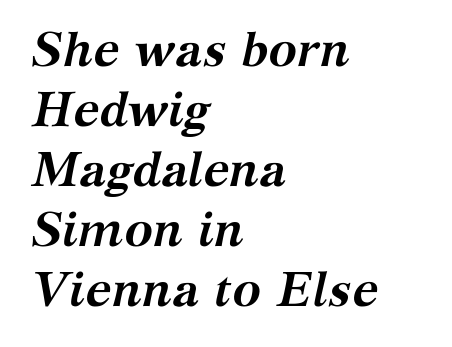
{"serif": "yes", "italic": "yes", "lean": "right", "slant_degrees": 12, "bold": "yes", "weight": "semibold", "width": "normal", "stroke_contrast": "medium", "x_height": "medium", "monospaced": "no", "underline": "no", "align": "left", "line_spacing": "normal", "line_spacing_ratio": 1.25, "letter_spacing": "normal", "letter_spacing_em": 0.0, "glyph_px": 48}
